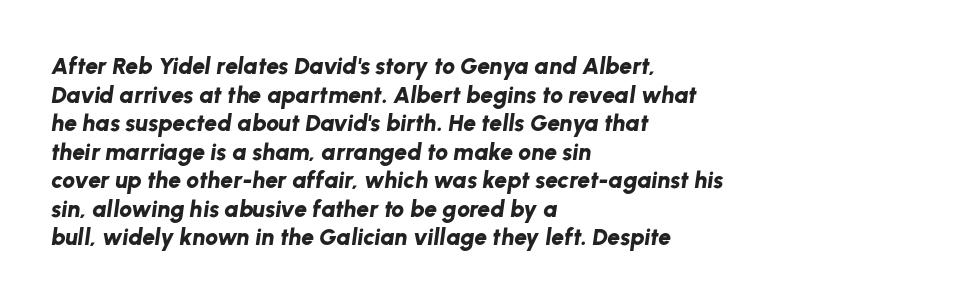
Q: Is the text bold? A: Yes.
Q: Is the text italic (slanted)? A: Yes, it leans right by about 8 degrees.
Q: Is the text underlined? A: No.
Q: How is the paragraph aligned? A: Left-aligned.
Q: Is the spacing between letters normal or unusually wide? A: Normal.
